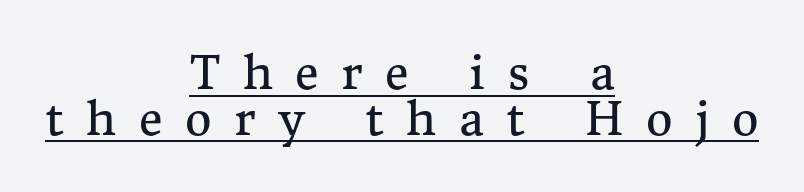
Q: Is the text bold? A: No.
Q: Is the text italic (slanted)? A: No, it is upright.
Q: Is the typeface a serif or a sans-serif typeface? A: Serif.
Q: Is the text underlined? A: Yes.
Q: How is the paragraph aligned? A: Centered.
Q: Is the spacing between letters normal or unusually wide? A: Unusually wide.
Q: Is the spacing between lines tight, normal or loose? A: Tight.
Q: Width (condensed, normal, or wide)? A: Normal.
Q: Stroke contrast? A: Medium.
Q: x-height? A: Medium.
Q: Monospaced? A: No.
